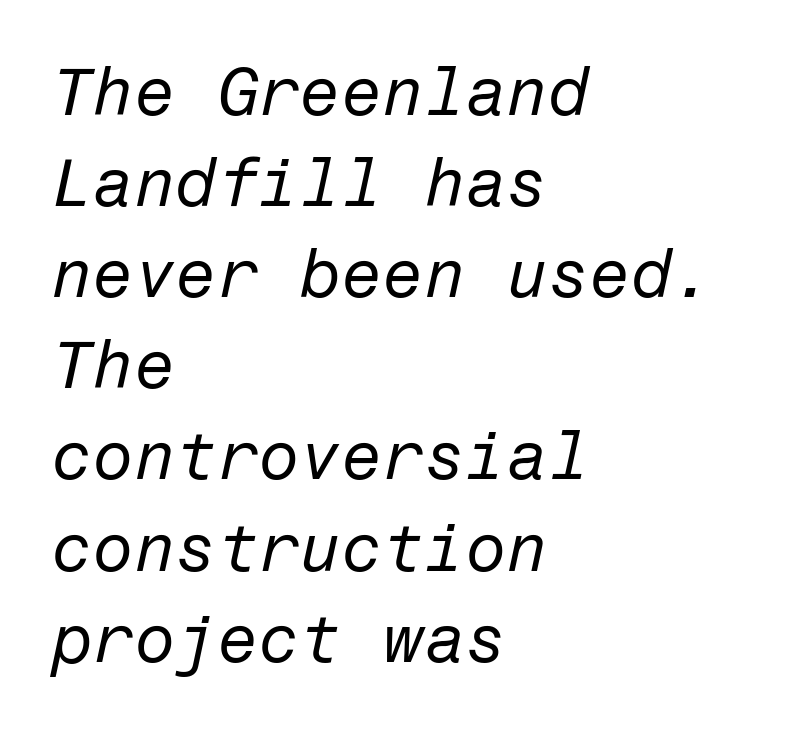
Q: Is the text bold? A: No.
Q: Is the text italic (slanted)? A: Yes, it leans right by about 12 degrees.
Q: Is the text underlined? A: No.
Q: How is the paragraph aligned? A: Left-aligned.
Q: Is the spacing between letters normal or unusually wide? A: Normal.
Q: Is the spacing between lines tight, normal or loose? A: Normal.
Q: Width (condensed, normal, or wide)? A: Normal.
Q: Stroke contrast? A: Low.
Q: x-height? A: Medium.
